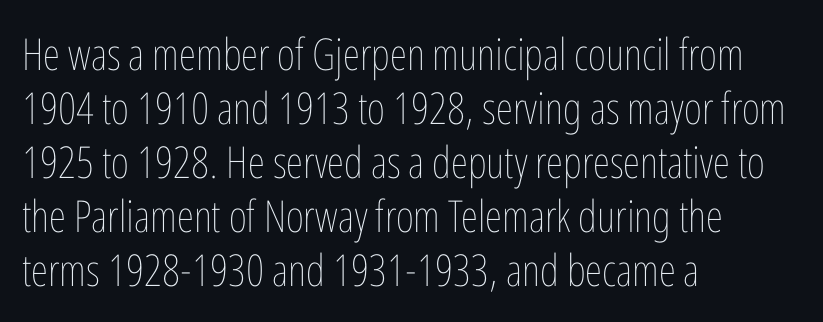
The image shows 44 px thin, condensed type, upright; set left-aligned, line spacing 1.23x, normal letter spacing, not underlined; low stroke contrast and a medium x-height.
